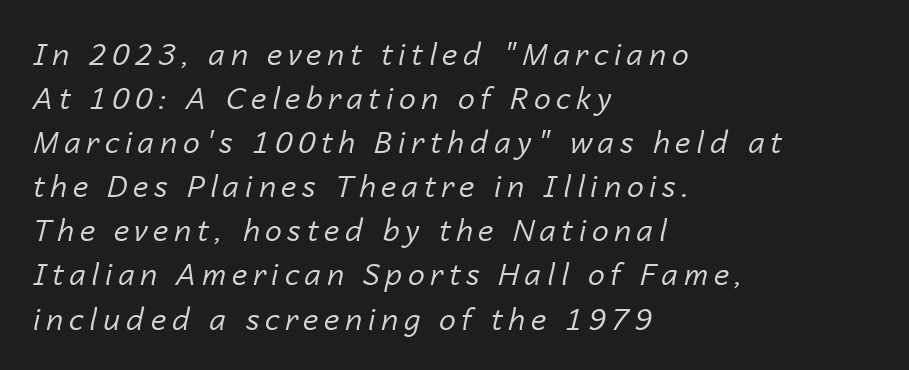
The passage shown is typed in a proportional face where columns would drift. Beneath every word, the page is bare. The characters are drawn with everyday or finer stroke widths. Is the block centered? No — it sits flush against the left margin. Rendered with sloped, italic letterforms. The line-height multiplier appears to be the usual default.
